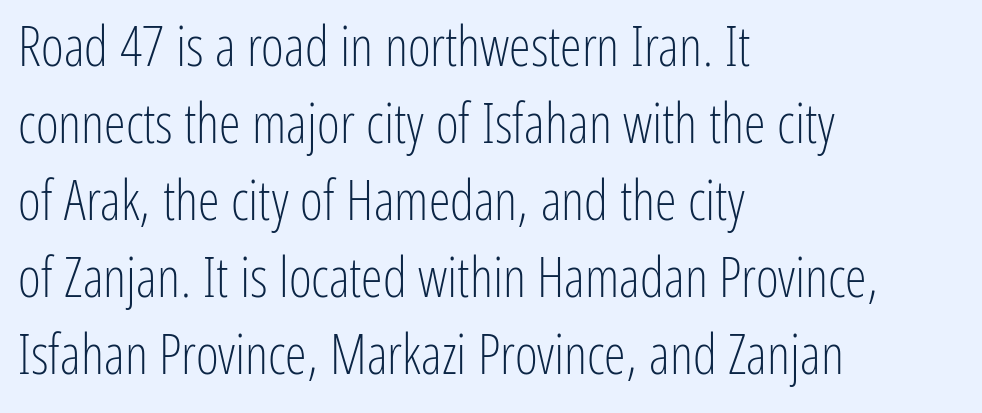
{"serif": "no", "italic": "no", "bold": "no", "weight": "light", "width": "condensed", "stroke_contrast": "low", "x_height": "medium", "monospaced": "no", "underline": "no", "align": "left", "line_spacing": "normal", "line_spacing_ratio": 1.4, "letter_spacing": "normal", "letter_spacing_em": 0.0, "glyph_px": 55}
